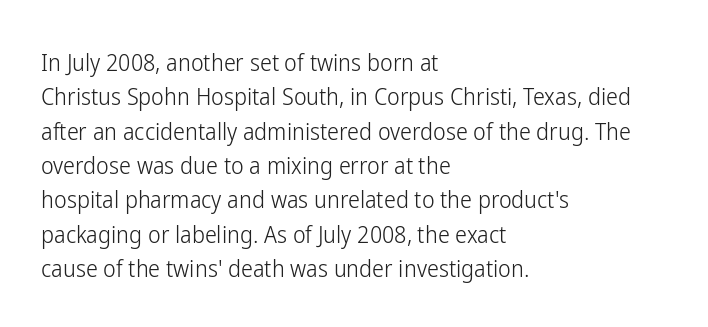
Q: Is the text bold? A: No.
Q: Is the text italic (slanted)? A: No, it is upright.
Q: Is the text underlined? A: No.
Q: How is the paragraph aligned? A: Left-aligned.
Q: Is the spacing between letters normal or unusually wide? A: Normal.
Q: Is the spacing between lines tight, normal or loose? A: Normal.
